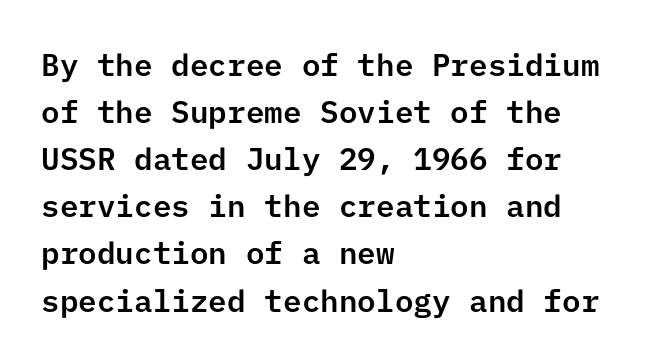
The image shows 31 px sans-serif type, upright; set left-aligned, normal line spacing (1.52x), normal letter spacing, not underlined; low stroke contrast and a medium x-height.
